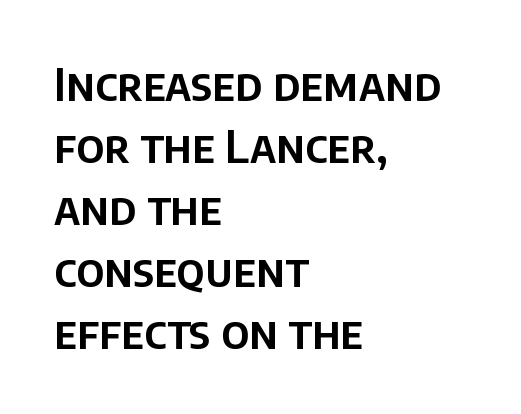
{"serif": "no", "italic": "no", "width": "normal", "stroke_contrast": "low", "x_height": "large", "monospaced": "no", "underline": "no", "align": "left", "line_spacing": "normal", "line_spacing_ratio": 1.38, "letter_spacing": "normal", "letter_spacing_em": 0.0, "glyph_px": 45}
